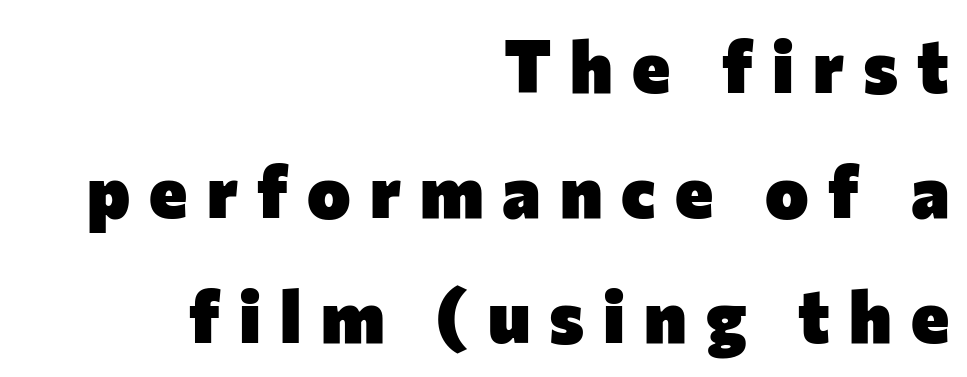
Q: Is the text bold? A: Yes.
Q: Is the text italic (slanted)? A: No, it is upright.
Q: Is the typeface a serif or a sans-serif typeface? A: Sans-serif.
Q: Is the text underlined? A: No.
Q: How is the paragraph aligned? A: Right-aligned.
Q: Is the spacing between letters normal or unusually wide? A: Unusually wide.
Q: Width (condensed, normal, or wide)? A: Normal.
Q: Stroke contrast? A: Low.
Q: x-height? A: Medium.
Q: Monospaced? A: No.
